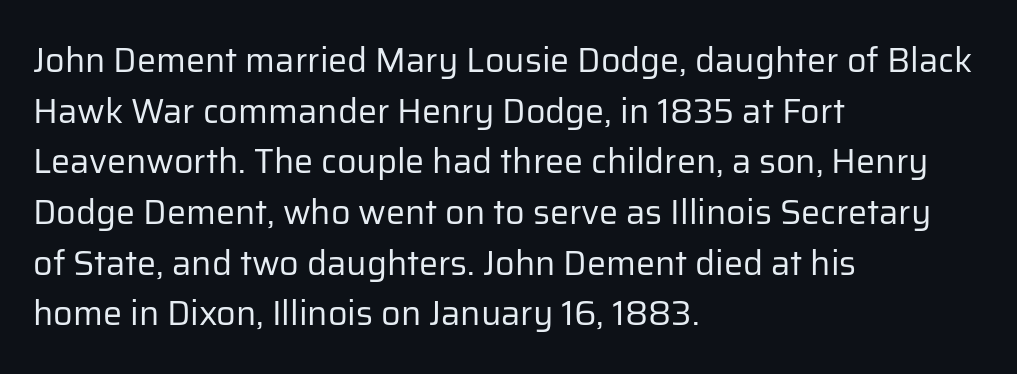
The image shows 34 px regular-weight sans-serif type, upright; set left-aligned, normal line spacing (1.49x), normal letter spacing, not underlined; low stroke contrast and a medium x-height.
